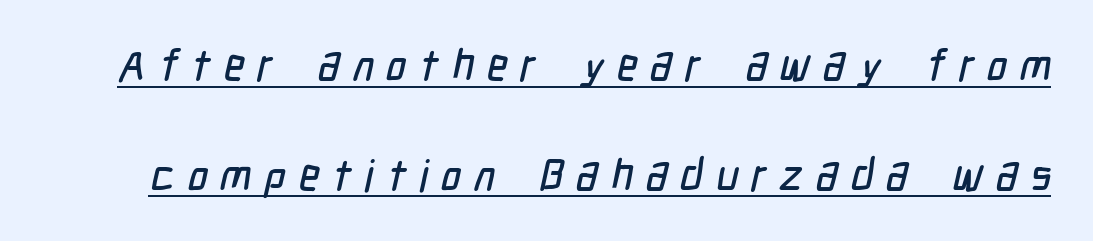
Q: Is the typeface a serif or a sans-serif typeface? A: Sans-serif.
Q: Is the text underlined? A: Yes.
Q: Is the spacing between letters normal or unusually wide? A: Unusually wide.
Q: Is the spacing between lines tight, normal or loose? A: Loose.
Q: Width (condensed, normal, or wide)? A: Condensed.
Q: Stroke contrast? A: Low.
Q: x-height? A: Medium.
Q: Monospaced? A: No.
